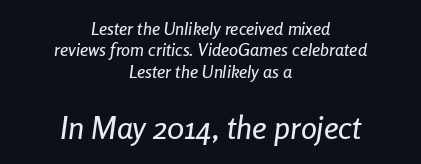
The face used here is rendered with its standard letterfit. Is the lower block the larger one? Yes — the lower block carries the bigger type. The rendering applies a slant to the glyphs. Every row of glyphs is offset so its center matches the block's center. A clean baseline with only descenders dipping below it. The passage shown is typed in a proportional face where columns would drift.
